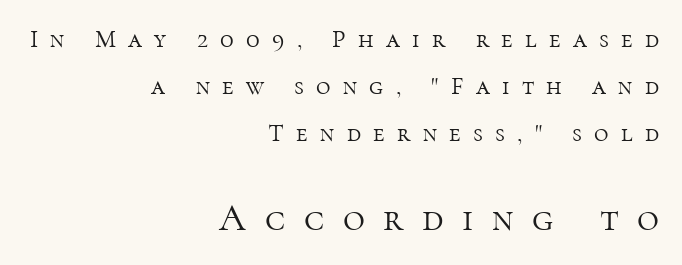
Weight: in the light-to-regular range. Type style note: has serifs. Check under the words: just untouched page. These lines were composed using upright roman letters. The letters advance in unequal steps, a hallmark of proportional type. Compare the two chunks: the lower has the greater cap height.
